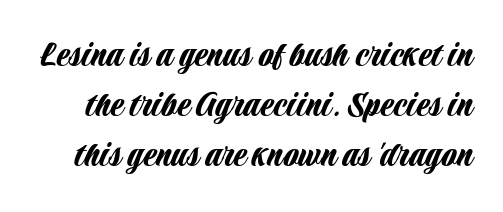
The image shows 39 px condensed sans-serif type; set normal line spacing (1.28x), normal letter spacing, not underlined; low stroke contrast and a large x-height.
